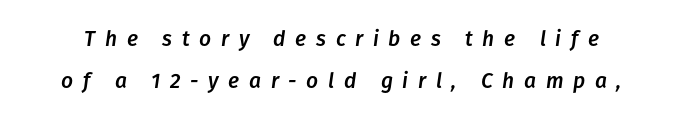
The image shows 21 px text type, italic (leaning right); set loose line spacing (2.01x), unusually wide letter spacing (+0.46 em), not underlined.
